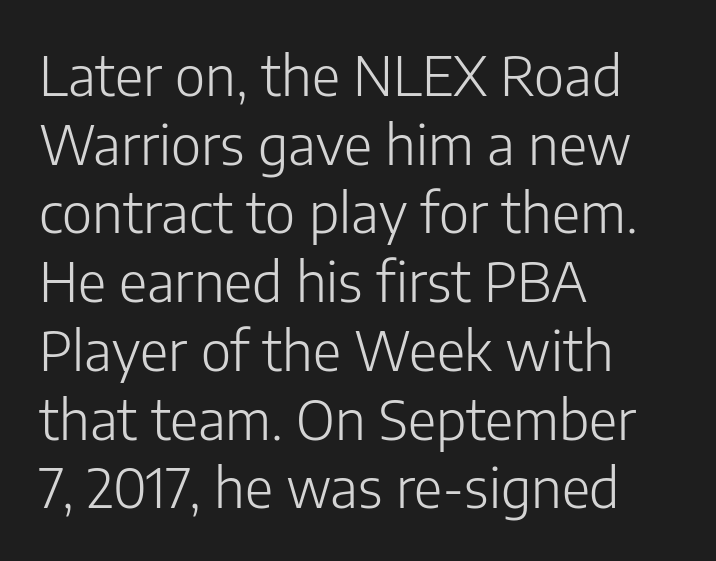
The image shows 55 px light sans-serif type, upright; set left-aligned, normal line spacing (1.25x), normal letter spacing, not underlined; low stroke contrast and a medium x-height.
